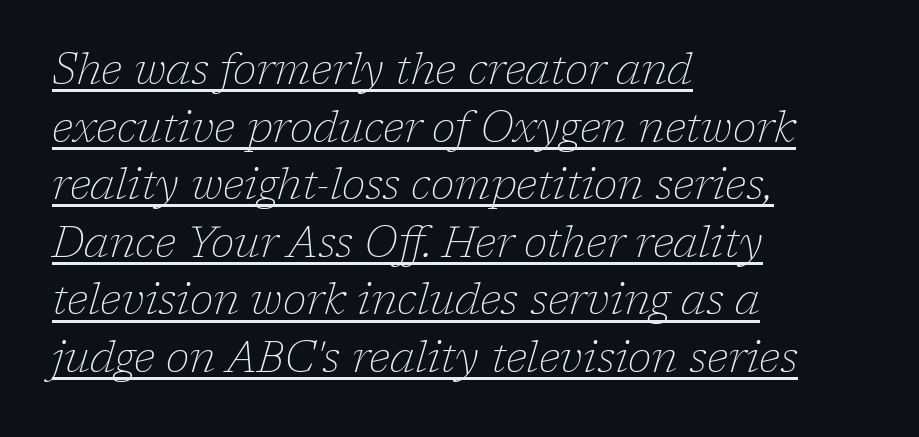
Underlined type. Is this a fixed-width face? No — the glyphs have proportional, varying widths. The passage shown leans; its letterforms are oblique. A student would call this left alignment; a typographer would say flush left, rag right. Horizontal bands of white between lines are of average thickness.
